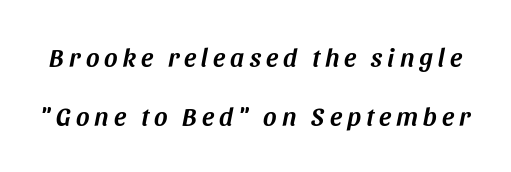
The image shows 26 px text type, italic (leaning right); set loose line spacing (2.27x), unusually wide letter spacing (+0.2 em), not underlined.
